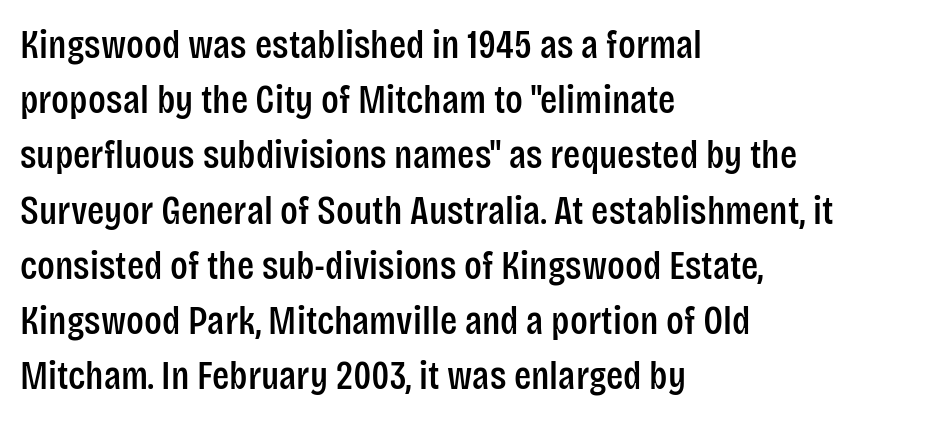
Regarding leading, the lines here are spaced in the standard way. The lines are quadded left. Quick note: not italic, upright. The passage shown has conventional tracking throughout.
